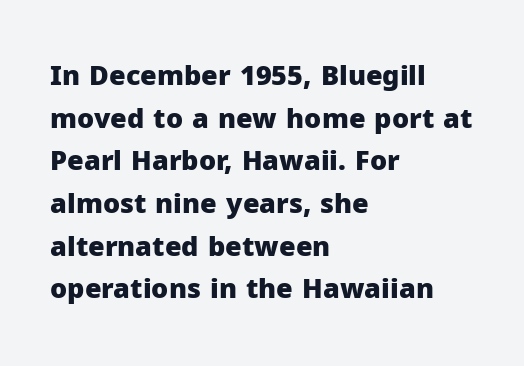
{"italic": "no", "bold": "yes", "underline": "no", "align": "left", "line_spacing": "normal", "line_spacing_ratio": 1.58, "letter_spacing": "normal", "letter_spacing_em": 0.0, "glyph_px": 27}
